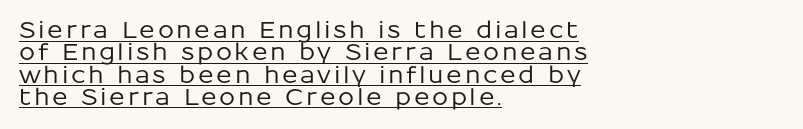
The image shows 23 px text type, upright; set left-aligned, tight line spacing (0.97x), underlined.
